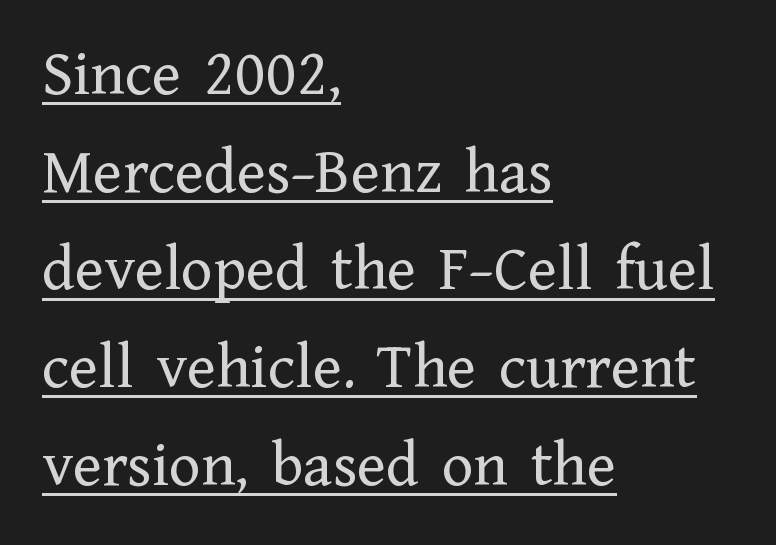
Q: Is the text bold? A: No.
Q: Is the text italic (slanted)? A: No, it is upright.
Q: Is the typeface a serif or a sans-serif typeface? A: Serif.
Q: Is the text underlined? A: Yes.
Q: How is the paragraph aligned? A: Left-aligned.
Q: Is the spacing between letters normal or unusually wide? A: Normal.
Q: Is the spacing between lines tight, normal or loose? A: Normal.
Q: Width (condensed, normal, or wide)? A: Normal.
Q: Stroke contrast? A: Low.
Q: x-height? A: Medium.
Q: Monospaced? A: No.
